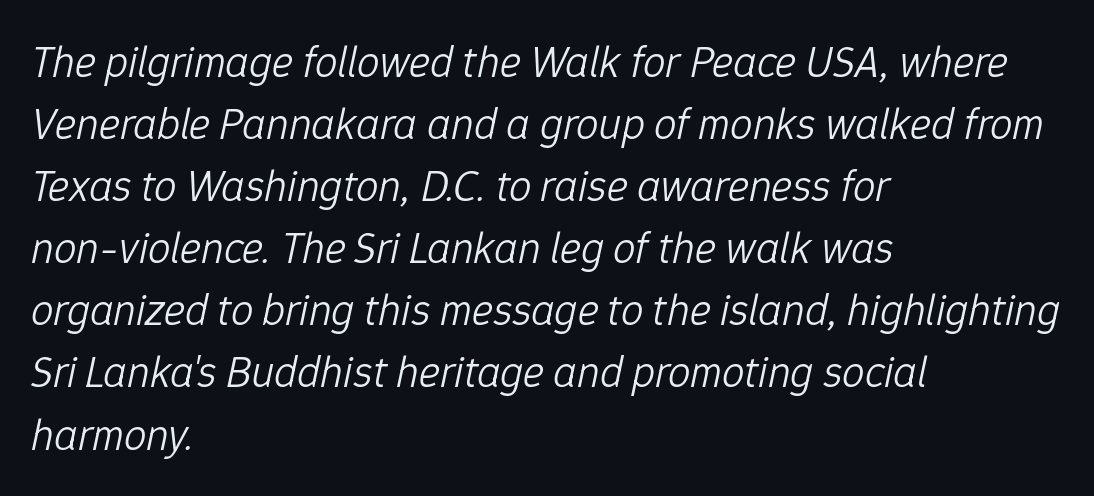
{"italic": "yes", "lean": "right", "slant_degrees": 12, "bold": "no", "weight": "light", "width": "normal", "stroke_contrast": "low", "x_height": "medium", "monospaced": "no", "underline": "no", "align": "left", "line_spacing": "normal", "line_spacing_ratio": 1.38, "letter_spacing": "normal", "letter_spacing_em": 0.0, "glyph_px": 45}
